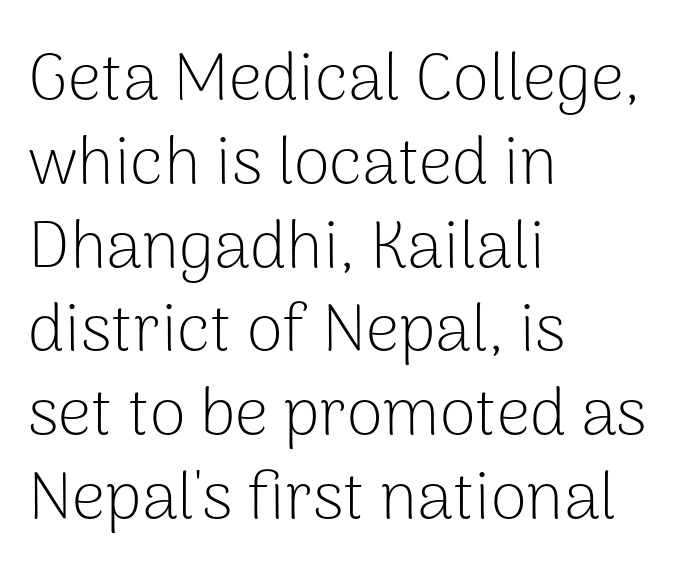
Italic: no, the glyphs are upright roman. Observe the absence of serifs on each vertical stroke in this sample. The line texture is even and compact thanks to regular tracking. Successive baselines arrive at the customary interval. The compositor pushed each line to the left boundary.
